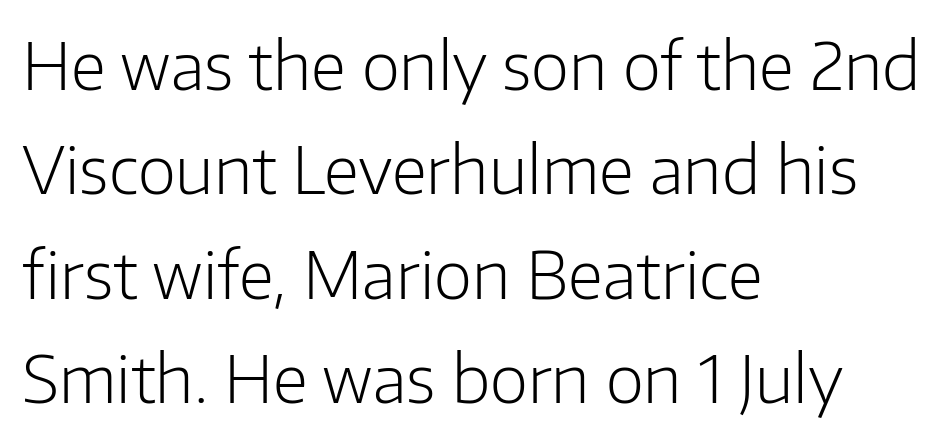
Q: Is the text bold? A: No.
Q: Is the text italic (slanted)? A: No, it is upright.
Q: Is the typeface a serif or a sans-serif typeface? A: Sans-serif.
Q: Is the text underlined? A: No.
Q: How is the paragraph aligned? A: Left-aligned.
Q: Is the spacing between letters normal or unusually wide? A: Normal.
Q: Is the spacing between lines tight, normal or loose? A: Normal.
Q: Width (condensed, normal, or wide)? A: Normal.
Q: Stroke contrast? A: Low.
Q: x-height? A: Medium.
Q: Monospaced? A: No.
